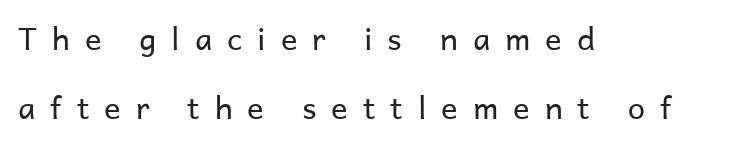
{"serif": "no", "italic": "no", "bold": "no", "weight": "regular", "width": "normal", "stroke_contrast": "low", "x_height": "medium", "monospaced": "no", "underline": "no", "align": "left", "line_spacing": "loose", "line_spacing_ratio": 2.24, "letter_spacing": "wide", "letter_spacing_em": 0.48, "glyph_px": 31}
